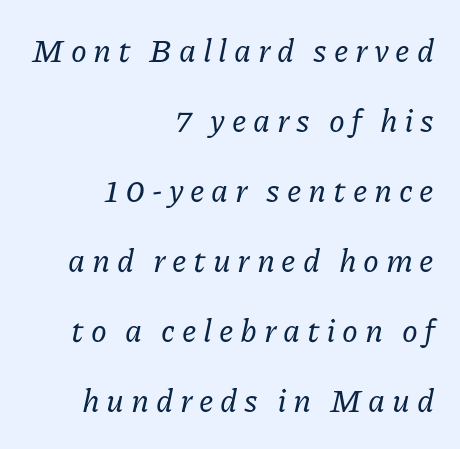
Examine the stroke ends and you'll spot serifs. Here the glyphs are tracked loosely, breaking word shapes into spaced letters. This rendering uses right alignment, leaving the left contour irregular. A typesetter would call this leading open, well beyond the default. The face used here is proportionally spaced, like ordinary book or web type. Quick note: italic.
